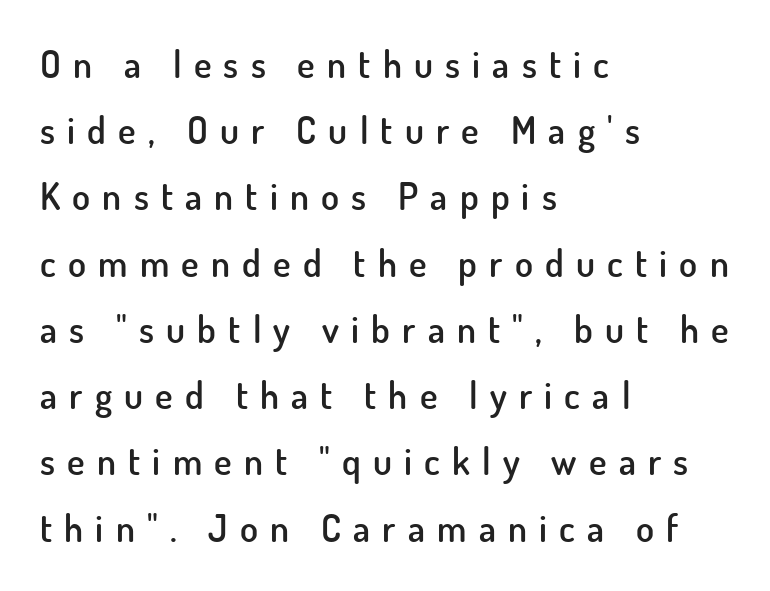
Notice the strokes are somewhat thickened but not fully heavy: this is a semibold. Note the varied advance widths — an 'i' is clearly narrower than an 'm'. The tracking jumps out immediately: characters are airy and widely separated. What kind of face is this? One without serifs — a sans. Beneath every word, the page is bare. A roman cut, with each character standing at attention.
